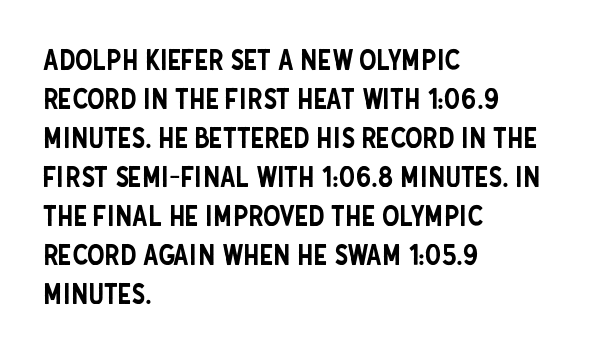
{"serif": "no", "italic": "no", "width": "condensed", "stroke_contrast": "low", "x_height": "large", "monospaced": "no", "underline": "no", "align": "left", "line_spacing": "normal", "line_spacing_ratio": 1.39, "letter_spacing": "normal", "letter_spacing_em": 0.0, "glyph_px": 28}
